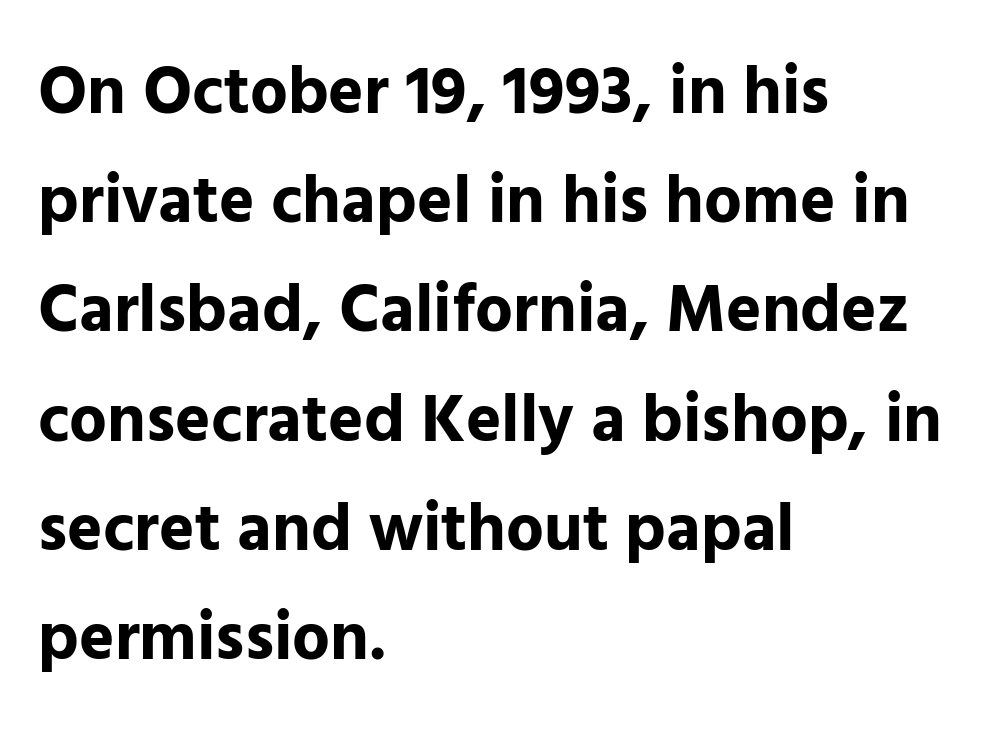
Baseline-to-baseline distance is the conventional proportion of letter height. Every character sits straight up, as roman type does. Words float on clear page, feet unadorned. A typesetter would call this proportional, since set widths differ per character. Heavy, bold letterforms.
